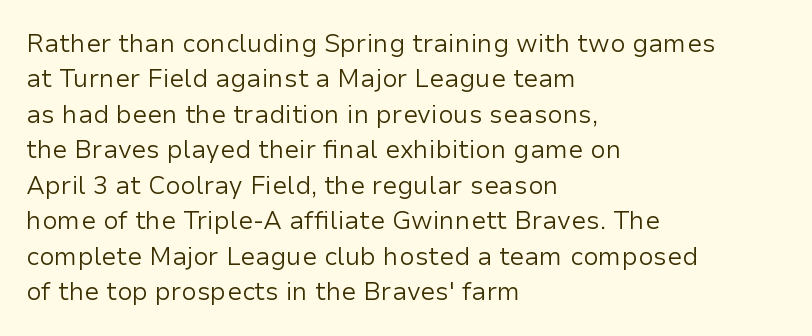
Plain, unruled lines of type. Is the type heavy? It reads as light-to-regular instead. Interline gaps are of average width in this sample. In terms of posture, this sample is upright. These lines are set flush left with a ragged right edge. Nothing unusual about the tracking: characters are spaced as the font intends.
